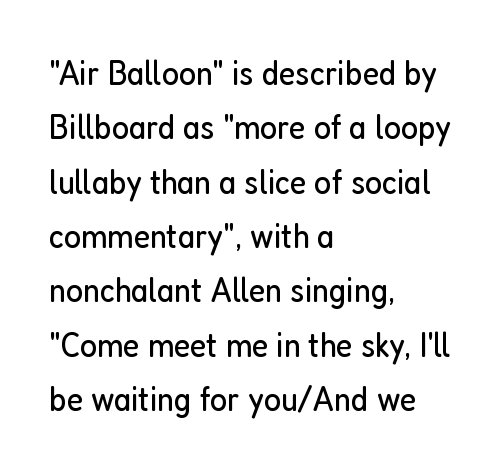
The rag falls on the right side of this text block. This is the regular roman posture of the typeface. Successive baselines arrive at the customary interval. A typesetter would label this face a sans. Honestly, the letter spacing is just normal — you wouldn't notice it. The space directly below the letters is spotless.
